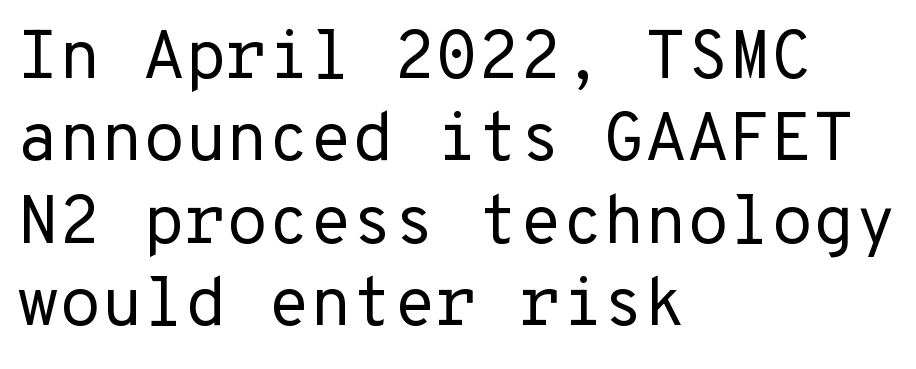
Q: Is the text bold? A: No.
Q: Is the text italic (slanted)? A: No, it is upright.
Q: Is the typeface a serif or a sans-serif typeface? A: Sans-serif.
Q: Is the text underlined? A: No.
Q: How is the paragraph aligned? A: Left-aligned.
Q: Is the spacing between letters normal or unusually wide? A: Normal.
Q: Width (condensed, normal, or wide)? A: Normal.
Q: Stroke contrast? A: Low.
Q: x-height? A: Medium.
